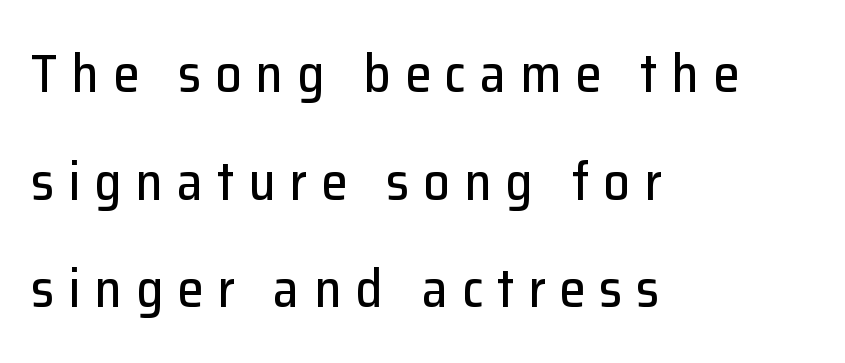
{"serif": "no", "italic": "no", "width": "normal", "stroke_contrast": "low", "x_height": "medium", "monospaced": "no", "underline": "no", "align": "left", "line_spacing": "loose", "line_spacing_ratio": 2.03, "letter_spacing": "wide", "letter_spacing_em": 0.26, "glyph_px": 53}
